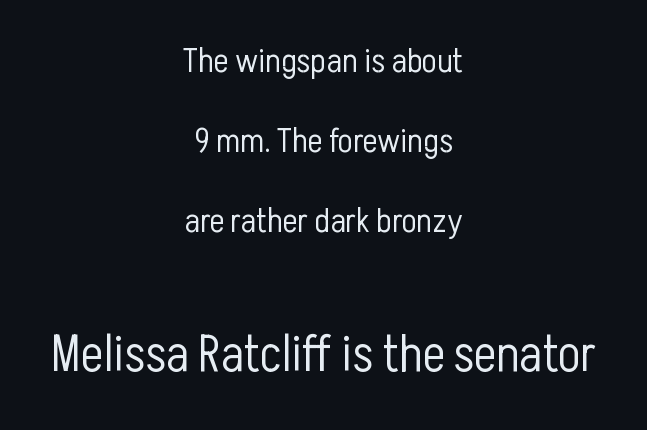
The image shows 52 px light, condensed sans-serif type, upright; set centered, loose line spacing (2.29x), normal letter spacing, not underlined; the second (bottom) block is 1.49x larger; low stroke contrast and a medium x-height.
